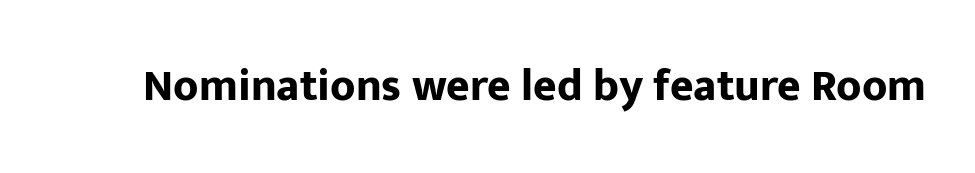
Q: Is the text bold? A: Yes.
Q: Is the text italic (slanted)? A: No, it is upright.
Q: Is the typeface a serif or a sans-serif typeface? A: Sans-serif.
Q: Is the text underlined? A: No.
Q: Is the spacing between letters normal or unusually wide? A: Normal.
Q: Width (condensed, normal, or wide)? A: Normal.
Q: Stroke contrast? A: Low.
Q: x-height? A: Medium.
Q: Monospaced? A: No.
